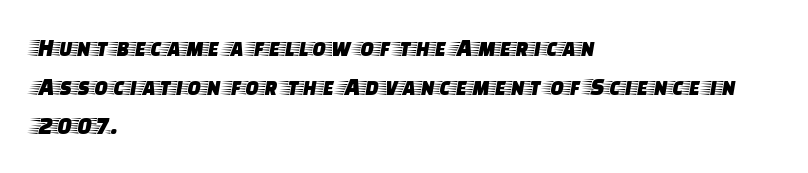
{"underline": "no", "align": "left", "line_spacing": "normal", "line_spacing_ratio": 1.57, "letter_spacing": "normal", "letter_spacing_em": 0.0, "glyph_px": 25}
